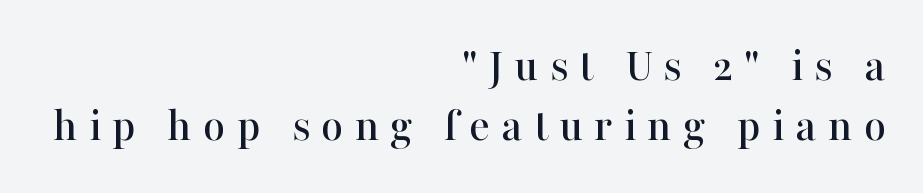
The letters carry serifs — small finishing strokes at the ends of their stems. Alignment: flush right. The tracking jumps out immediately: characters are airy and widely separated. No italicization has been applied; the sample stays upright. Just letters on the line, the space beneath them empty. A typesetter would call this proportional, since set widths differ per character.
